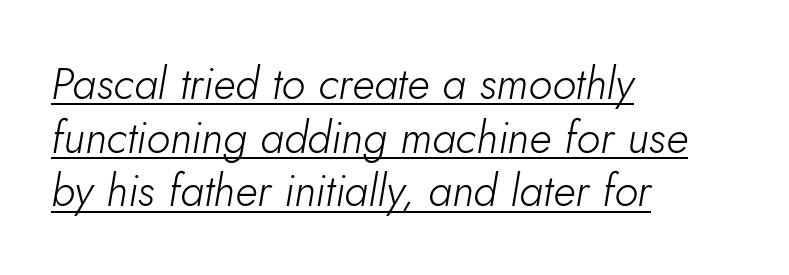
Q: Is the text bold? A: No.
Q: Is the text italic (slanted)? A: Yes, it leans right by about 10 degrees.
Q: Is the text underlined? A: Yes.
Q: How is the paragraph aligned? A: Left-aligned.
Q: Is the spacing between letters normal or unusually wide? A: Normal.
Q: Width (condensed, normal, or wide)? A: Normal.
Q: Stroke contrast? A: Low.
Q: x-height? A: Small.
Q: Monospaced? A: No.
